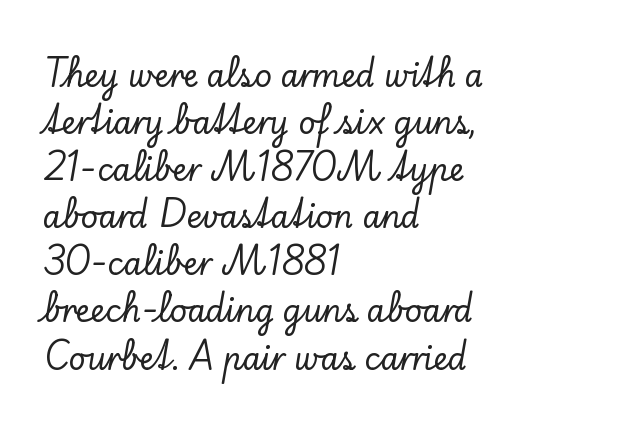
{"serif": "yes", "width": "normal", "stroke_contrast": "low", "x_height": "small", "monospaced": "no", "underline": "no", "align": "left", "line_spacing": "normal", "line_spacing_ratio": 1.57, "letter_spacing": "normal", "letter_spacing_em": 0.0, "glyph_px": 30}
